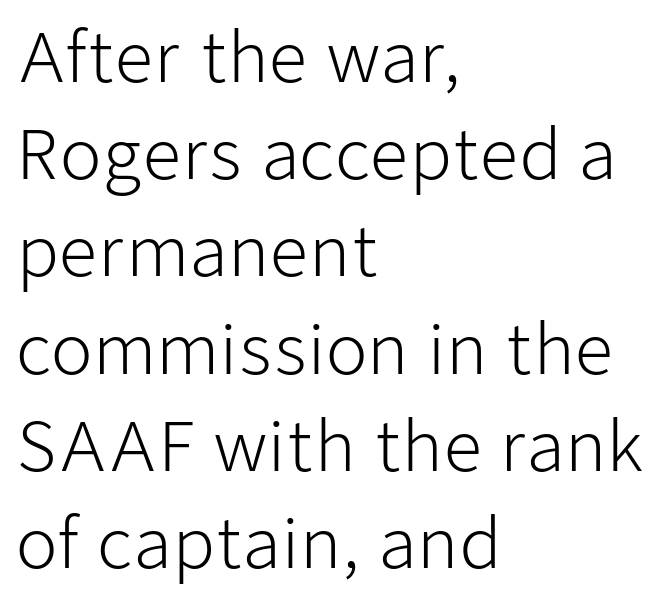
Q: Is the text bold? A: No.
Q: Is the text italic (slanted)? A: No, it is upright.
Q: Is the typeface a serif or a sans-serif typeface? A: Sans-serif.
Q: Is the text underlined? A: No.
Q: How is the paragraph aligned? A: Left-aligned.
Q: Is the spacing between letters normal or unusually wide? A: Normal.
Q: Is the spacing between lines tight, normal or loose? A: Normal.
Q: Width (condensed, normal, or wide)? A: Normal.
Q: Stroke contrast? A: Low.
Q: x-height? A: Medium.
Q: Monospaced? A: No.
